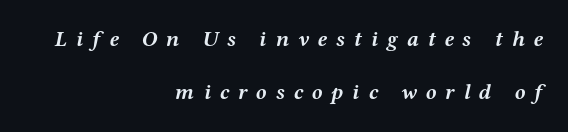
{"italic": "yes", "lean": "right", "slant_degrees": 12, "bold": "yes", "underline": "no", "align": "right", "line_spacing": "loose", "line_spacing_ratio": 2.41, "letter_spacing": "wide", "letter_spacing_em": 0.4, "glyph_px": 22}
